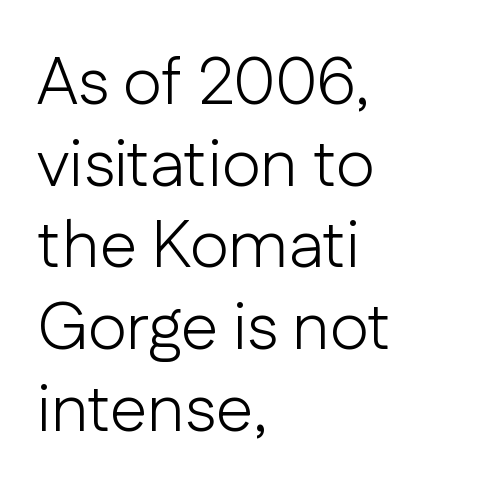
The image shows 67 px light sans-serif type, upright; set left-aligned, line spacing 1.22x, normal letter spacing, not underlined; low stroke contrast and a medium x-height.
